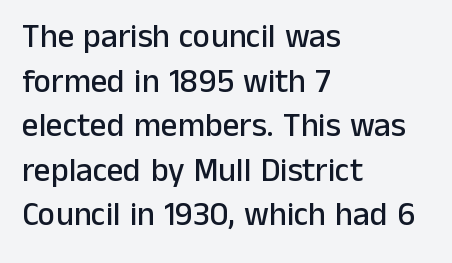
{"serif": "no", "italic": "no", "width": "normal", "stroke_contrast": "low", "x_height": "medium", "monospaced": "no", "underline": "no", "align": "left", "line_spacing": "normal", "line_spacing_ratio": 1.35, "letter_spacing": "normal", "letter_spacing_em": 0.0, "glyph_px": 33}
